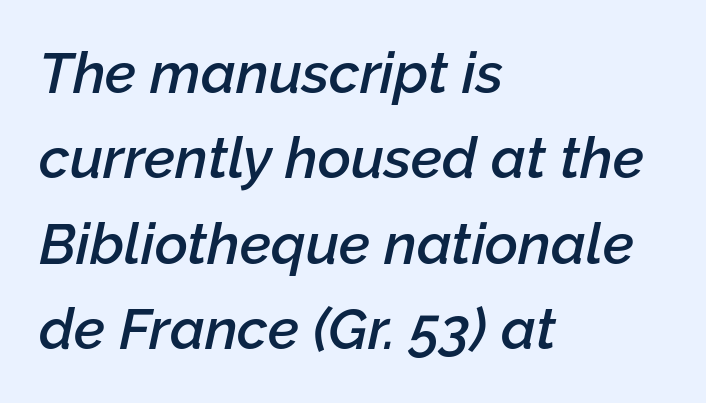
The tracking reads as untouched default to a designer's eye. The designer left line spacing at the default. The zone under the glyphs is completely vacant. The face used here has a pronounced slope to its letters. The paragraph has a hard left edge and a soft right edge.
